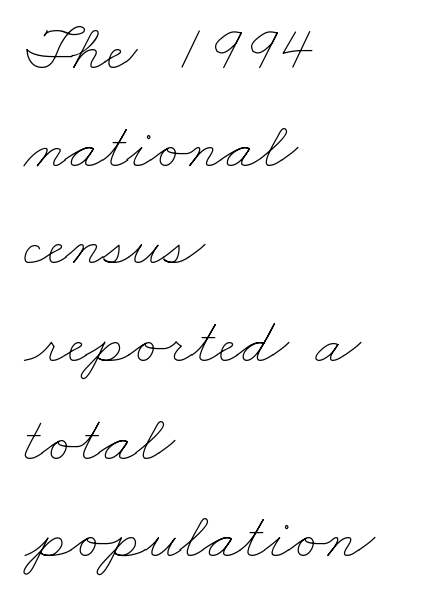
The image shows 66 px thin, wide type; set left-aligned, normal line spacing (1.48x), normal letter spacing, not underlined; low stroke contrast and a small x-height.
